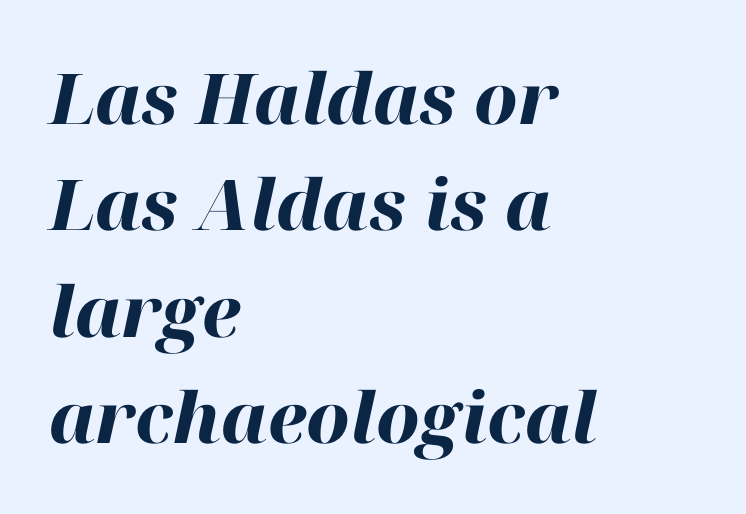
The passage is arranged the way most books set body copy — flush left. The letters sit at their default tracking, neither squeezed nor spread. The characters look thick and weighty, a clear bold. Varying glyph widths throughout — classic text-font behaviour. If you drew a line through each stem, it would be angled.
